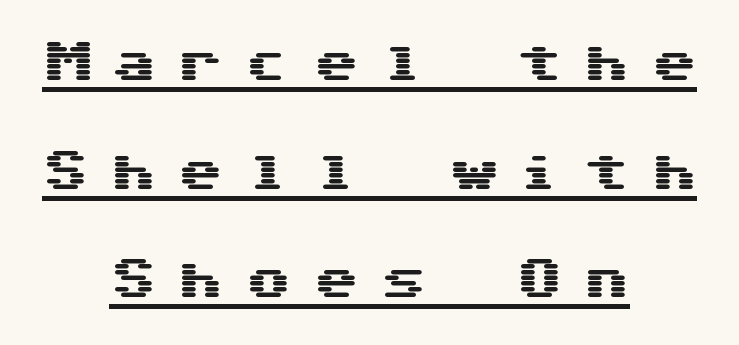
{"serif": "no", "italic": "no", "width": "wide", "stroke_contrast": "medium", "x_height": "medium", "monospaced": "yes", "underline": "yes", "align": "center", "line_spacing": "loose", "line_spacing_ratio": 2.36, "letter_spacing": "wide", "letter_spacing_em": 0.47, "glyph_px": 46}
